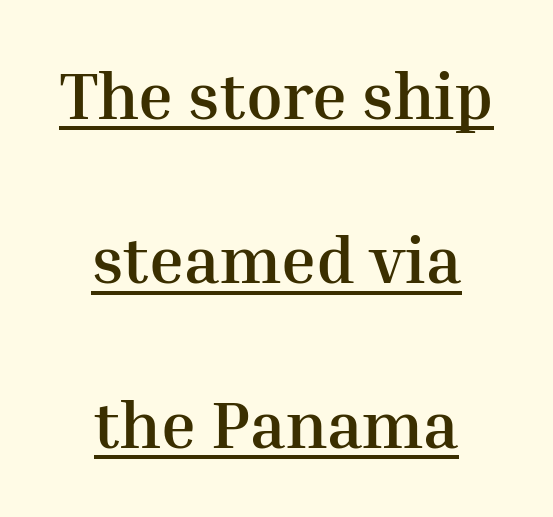
The lines are spread far apart with generous leading. The type sits square on the baseline with zero lean. Spacing verdict: proportional, widths tailored to each character. The type is set solid horizontally, with unmodified tracking. A serif font was chosen for this passage.
